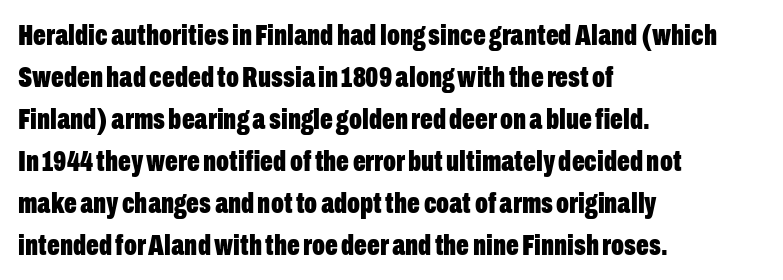
{"serif": "no", "italic": "no", "bold": "yes", "weight": "bold", "width": "condensed", "stroke_contrast": "low", "x_height": "medium", "monospaced": "no", "underline": "no", "align": "left", "line_spacing": "normal", "line_spacing_ratio": 1.4, "letter_spacing": "normal", "letter_spacing_em": 0.0, "glyph_px": 30}
